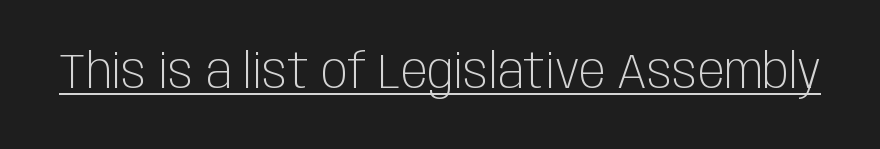
Q: Is the text bold? A: No.
Q: Is the text italic (slanted)? A: No, it is upright.
Q: Is the typeface a serif or a sans-serif typeface? A: Sans-serif.
Q: Is the text underlined? A: Yes.
Q: Is the spacing between letters normal or unusually wide? A: Normal.
Q: Width (condensed, normal, or wide)? A: Condensed.
Q: Stroke contrast? A: Low.
Q: x-height? A: Large.
Q: Monospaced? A: No.
